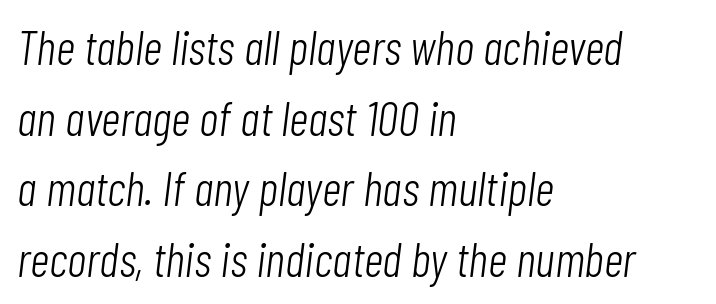
This sample has the flowing, uneven cadence of proportional lettering. Clear beneath every line of the passage. No extra tracking has been applied to these lines. Designer's note — italics engaged.
